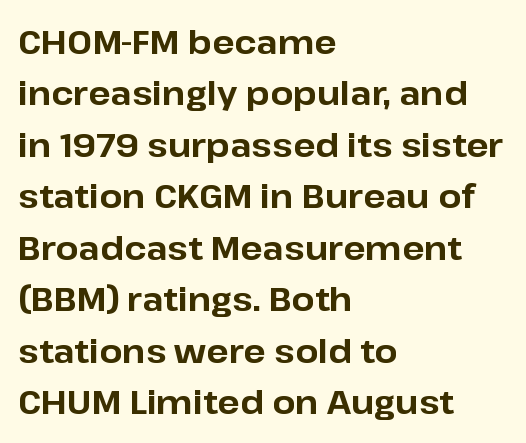
The specimen reads as upright at a glance. You can tell from the bare stems that sans-serif type was used. Successive baselines arrive at the customary interval. Words float on clear page, feet unadorned.
